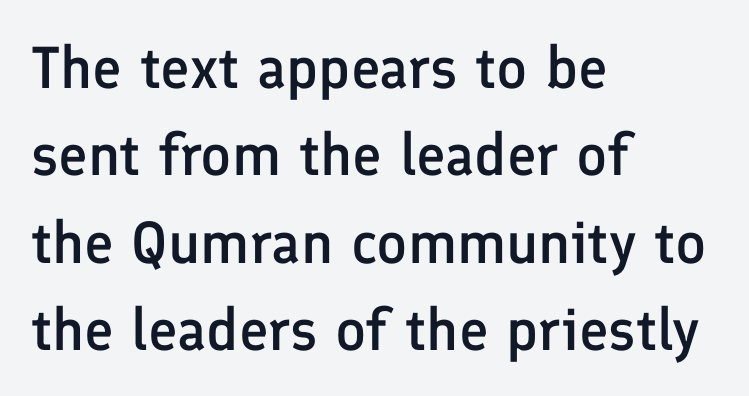
{"serif": "no", "italic": "no", "bold": "semi", "weight": "semibold", "width": "normal", "stroke_contrast": "low", "x_height": "medium", "monospaced": "no", "underline": "no", "align": "left", "line_spacing": "normal", "line_spacing_ratio": 1.48, "letter_spacing": "normal", "letter_spacing_em": 0.0, "glyph_px": 59}
